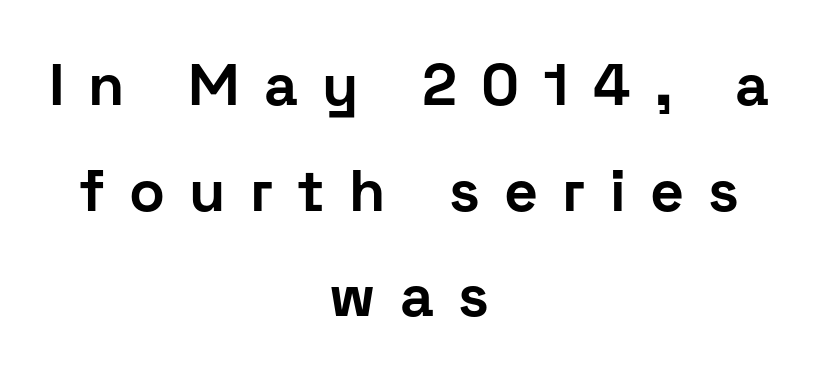
{"serif": "no", "italic": "no", "bold": "yes", "weight": "bold", "width": "normal", "stroke_contrast": "low", "x_height": "medium", "monospaced": "no", "underline": "no", "align": "center", "line_spacing_ratio": 1.79, "letter_spacing": "wide", "letter_spacing_em": 0.41, "glyph_px": 59}
